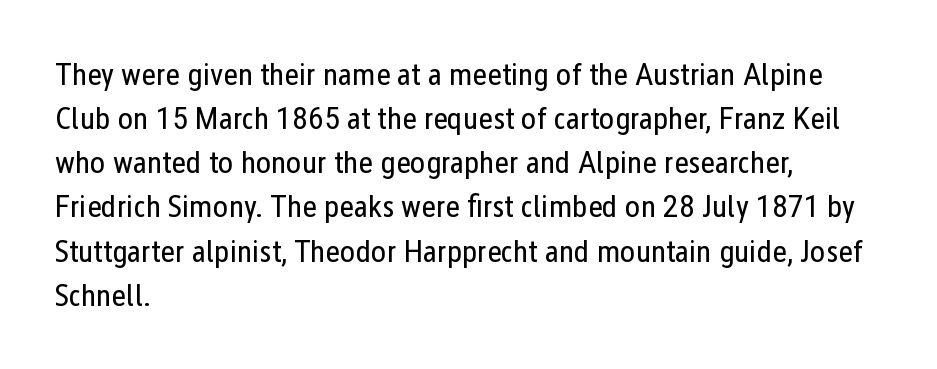
Q: Is the text bold? A: No.
Q: Is the text italic (slanted)? A: No, it is upright.
Q: Is the typeface a serif or a sans-serif typeface? A: Sans-serif.
Q: Is the text underlined? A: No.
Q: How is the paragraph aligned? A: Left-aligned.
Q: Is the spacing between letters normal or unusually wide? A: Normal.
Q: Is the spacing between lines tight, normal or loose? A: Normal.
Q: Width (condensed, normal, or wide)? A: Condensed.
Q: Stroke contrast? A: Low.
Q: x-height? A: Medium.
Q: Monospaced? A: No.
